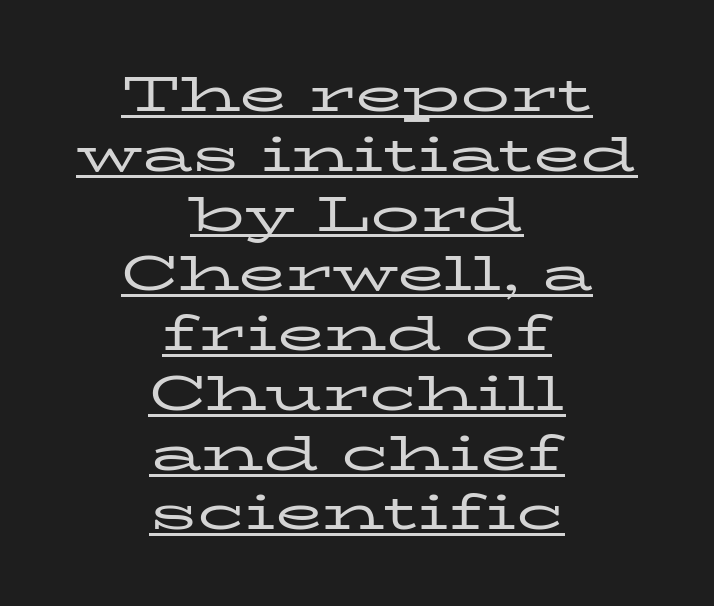
Here the designer chose a conventional face with non-uniform glyph widths. Casual observation: everything's sitting right in the middle. Does the type have serifs? Yes, each stem ends in a small foot. This is underlined copy, the kind a proofreader might mark for attention.
